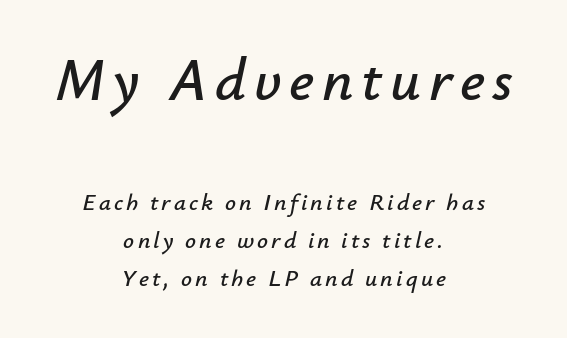
{"italic": "yes", "lean": "right", "slant_degrees": 12, "width": "normal", "stroke_contrast": "low", "x_height": "small", "monospaced": "no", "underline": "no", "align": "center", "line_spacing": "normal", "line_spacing_ratio": 1.58, "larger_block": "first", "size_ratio": 2.5, "glyph_px": 60}
